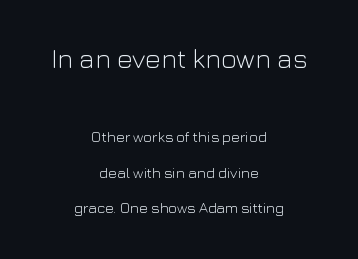
The image shows 27 px text type, upright; set centered, loose line spacing (2.38x), normal letter spacing, not underlined; the first (top) block is 1.8x larger.
